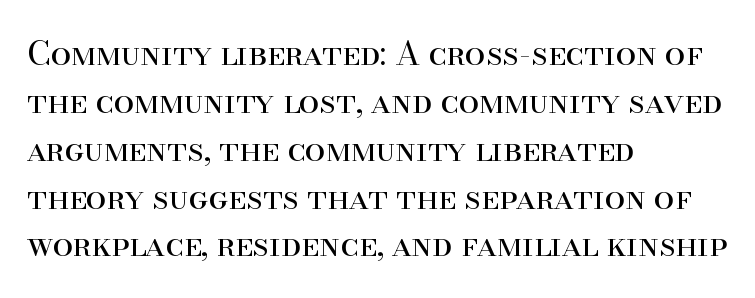
Q: Is the text bold? A: No.
Q: Is the text italic (slanted)? A: No, it is upright.
Q: Is the typeface a serif or a sans-serif typeface? A: Serif.
Q: Is the text underlined? A: No.
Q: How is the paragraph aligned? A: Left-aligned.
Q: Is the spacing between letters normal or unusually wide? A: Normal.
Q: Is the spacing between lines tight, normal or loose? A: Normal.
Q: Width (condensed, normal, or wide)? A: Normal.
Q: Stroke contrast? A: High.
Q: x-height? A: Small.
Q: Monospaced? A: No.
